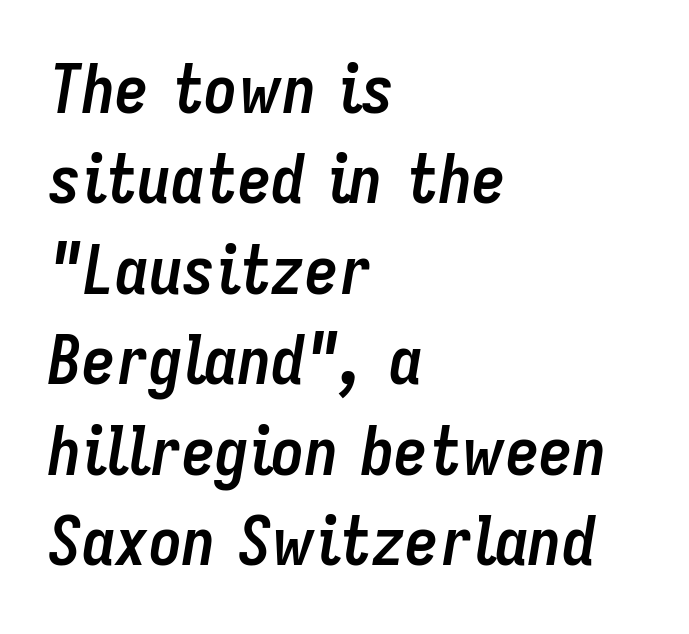
Does extra space separate the letters? No, they use regular spacing. Visually the block forms a straight wall on the left and a jagged coastline on the right. Note the varied advance widths — an 'i' is clearly narrower than an 'm'. This block has exactly the height ordinary leading produces. As a designer I'd log this as weight 700, bold.
